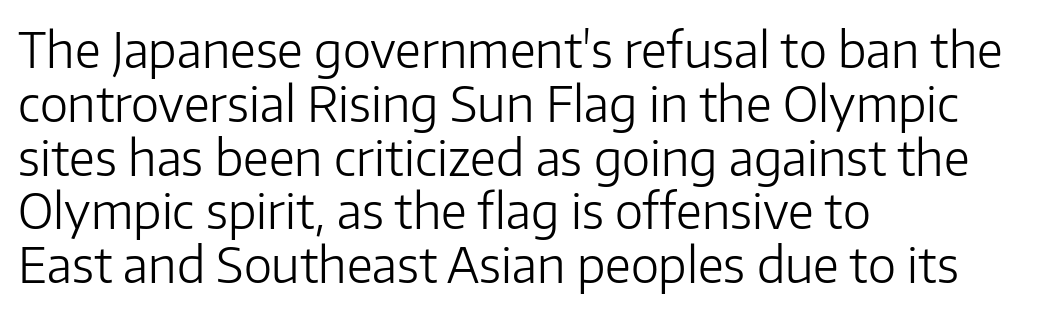
The image shows 48 px light sans-serif type, upright; set left-aligned, tight line spacing (1.12x), normal letter spacing, not underlined; low stroke contrast and a medium x-height.
